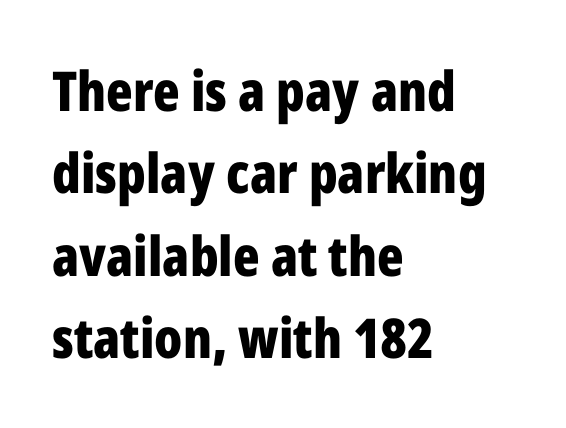
This is heavy type, rendered in bold. Just letters on the line, the space beneath them empty. Interline gaps are of average width in this sample. A typesetter would mark this as roman, not italic.
